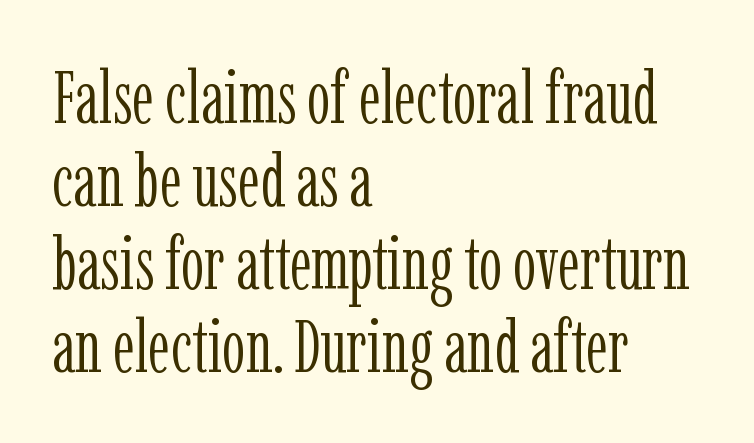
The image shows 74 px light, condensed serif type, upright; set left-aligned, tight line spacing (1.12x), normal letter spacing, not underlined; low stroke contrast and a medium x-height.
